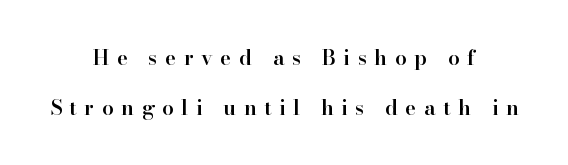
{"italic": "no", "bold": "semi", "underline": "no", "align": "center", "line_spacing": "loose", "line_spacing_ratio": 2.36, "letter_spacing": "wide", "letter_spacing_em": 0.36, "glyph_px": 21}
